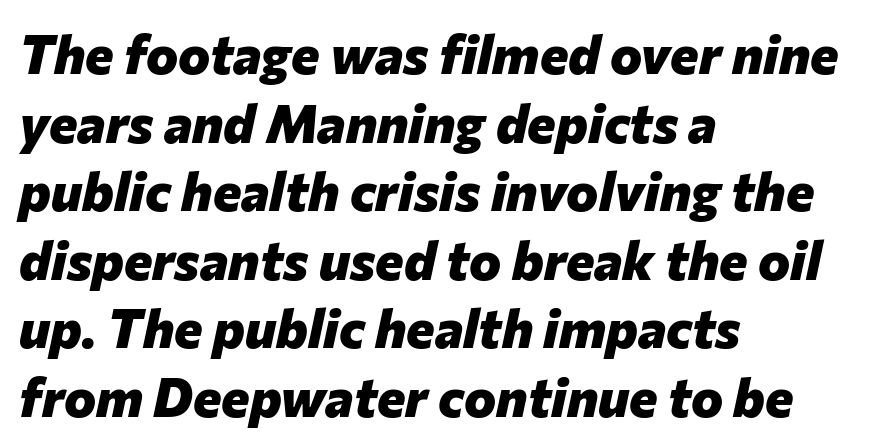
The letters advance in unequal steps, a hallmark of proportional type. Yep, that's italic — everything's leaning. Does the leading feel generous? No, just average. In CSS terms this would be text-align: left.
